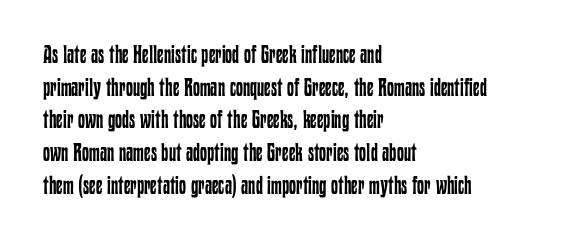
Q: Is the text bold? A: No.
Q: Is the text italic (slanted)? A: No, it is upright.
Q: Is the text underlined? A: No.
Q: How is the paragraph aligned? A: Left-aligned.
Q: Is the spacing between letters normal or unusually wide? A: Normal.
Q: Is the spacing between lines tight, normal or loose? A: Normal.
